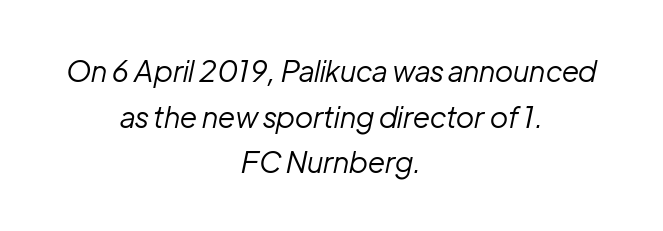
The lines in this sample share a center point and differ in where they start and stop. You can tell it's italic because the verticals aren't actually vertical. Words appear dense and cohesive because spacing is normal. The face looks like a standard text weight, possibly lighter.
